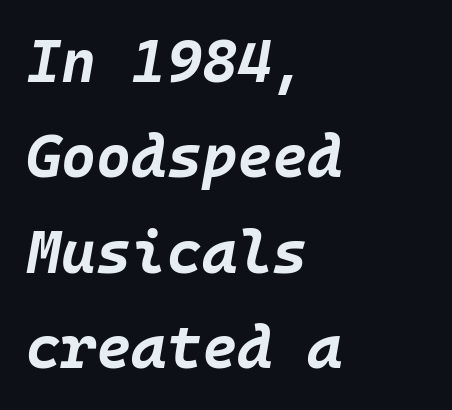
{"italic": "yes", "lean": "right", "slant_degrees": 10, "bold": "yes", "weight": "bold", "width": "normal", "stroke_contrast": "low", "x_height": "large", "underline": "no", "align": "left", "line_spacing": "normal", "line_spacing_ratio": 1.59, "letter_spacing": "normal", "letter_spacing_em": 0.0, "glyph_px": 60}
